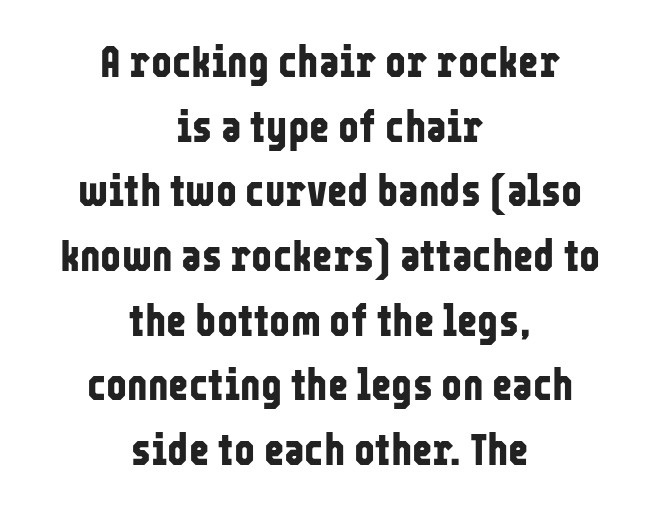
Descender tails drop into unmarked territory. The letterforms sit shoulder to shoulder at normal distance. Observe the absence of serifs on each vertical stroke in this sample. The rendering uses natural spacing where letterforms have individual widths.
